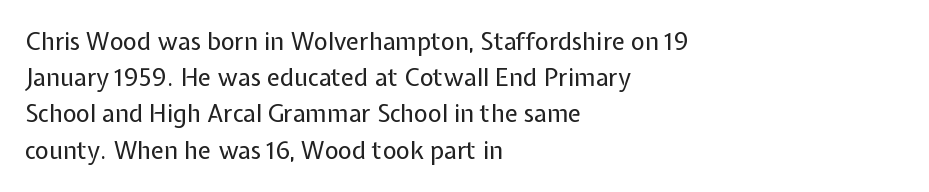
Default kerning and tracking; the words read as compact shapes. Tall strokes in this sample are plumb rather than angled. This rendering uses left alignment, leaving the right contour irregular. Students, observe: this is what conventionally led text looks like. Each stroke keeps to a modest, everyday thickness or less. Honestly, there is no underline to notice here at all.
